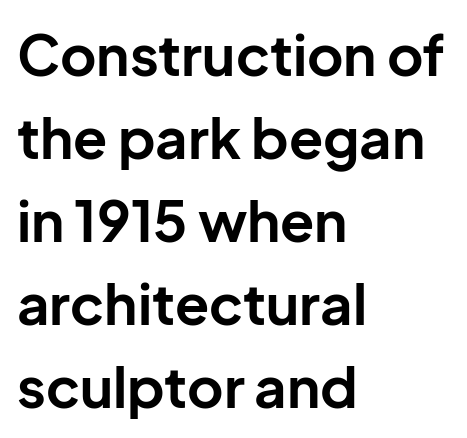
Q: Is the text bold? A: Yes.
Q: Is the text italic (slanted)? A: No, it is upright.
Q: Is the typeface a serif or a sans-serif typeface? A: Sans-serif.
Q: Is the text underlined? A: No.
Q: How is the paragraph aligned? A: Left-aligned.
Q: Is the spacing between letters normal or unusually wide? A: Normal.
Q: Is the spacing between lines tight, normal or loose? A: Normal.
Q: Width (condensed, normal, or wide)? A: Normal.
Q: Stroke contrast? A: Low.
Q: x-height? A: Medium.
Q: Monospaced? A: No.
